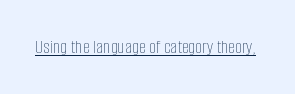
Q: Is the text bold? A: No.
Q: Is the text italic (slanted)? A: No, it is upright.
Q: Is the text underlined? A: Yes.
Q: Is the spacing between letters normal or unusually wide? A: Normal.
